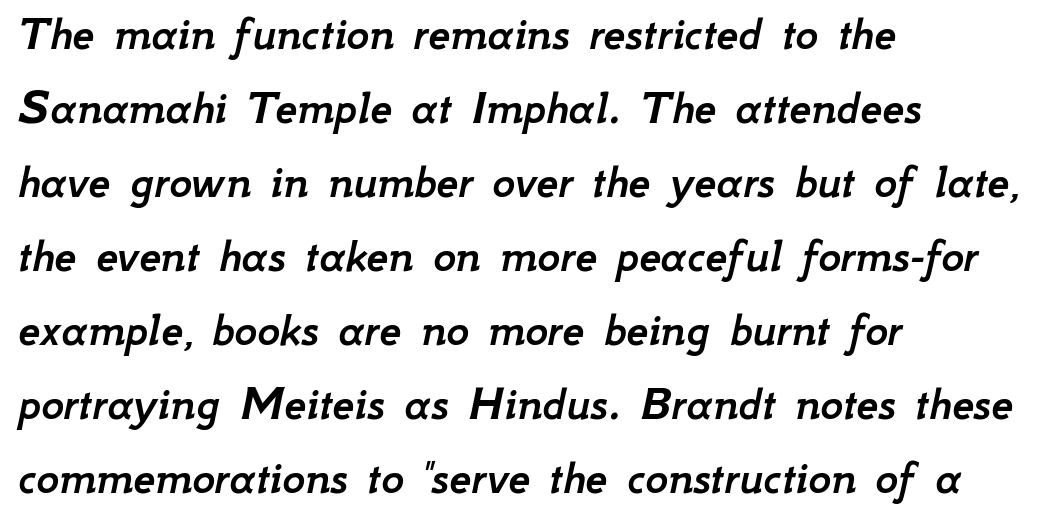
{"italic": "yes", "lean": "right", "slant_degrees": 12, "width": "normal", "stroke_contrast": "low", "x_height": "small", "monospaced": "no", "underline": "no", "align": "left", "line_spacing": "normal", "line_spacing_ratio": 1.51, "letter_spacing": "normal", "letter_spacing_em": 0.0, "glyph_px": 49}
